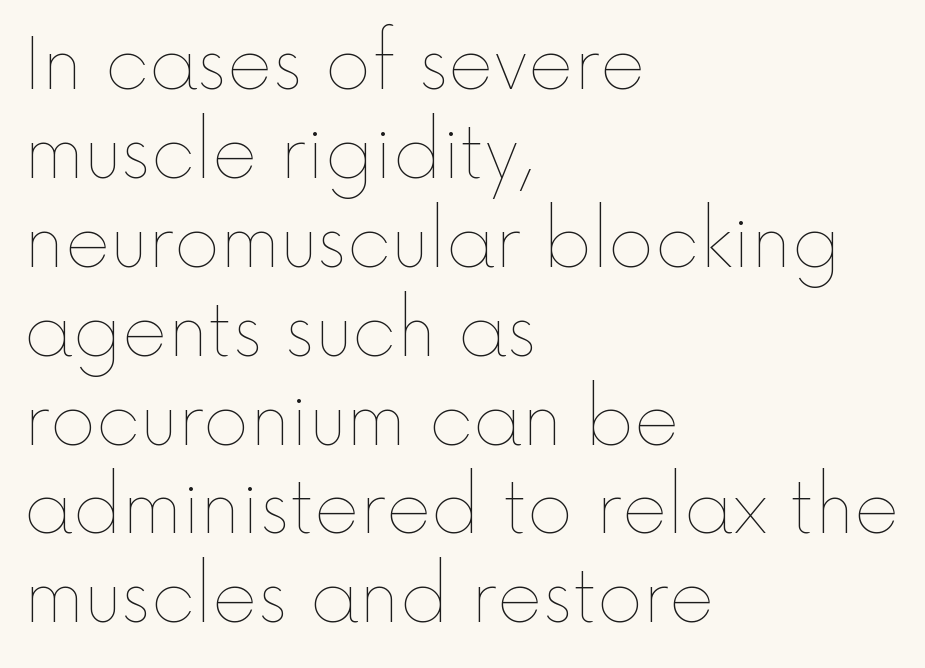
{"italic": "no", "bold": "no", "weight": "thin", "width": "normal", "x_height": "medium", "monospaced": "no", "underline": "no", "align": "left", "line_spacing": "normal", "line_spacing_ratio": 1.27, "letter_spacing": "normal", "letter_spacing_em": 0.0, "glyph_px": 70}
